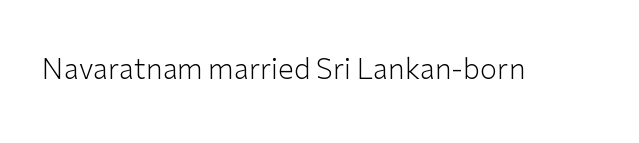
The letters stand straight up with perfectly vertical stems. Decoration check: the copy has no underline. Weight: not bold — regular or lighter. Letter spacing: default.
